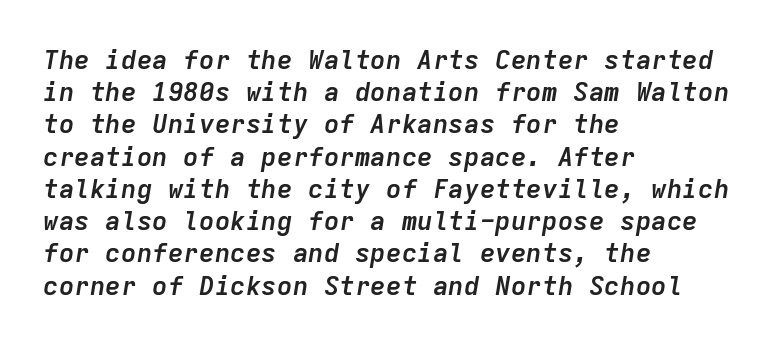
{"italic": "yes", "lean": "right", "slant_degrees": 9, "bold": "yes", "underline": "no", "align": "left", "line_spacing_ratio": 1.24, "letter_spacing": "normal", "letter_spacing_em": 0.0, "glyph_px": 26}
